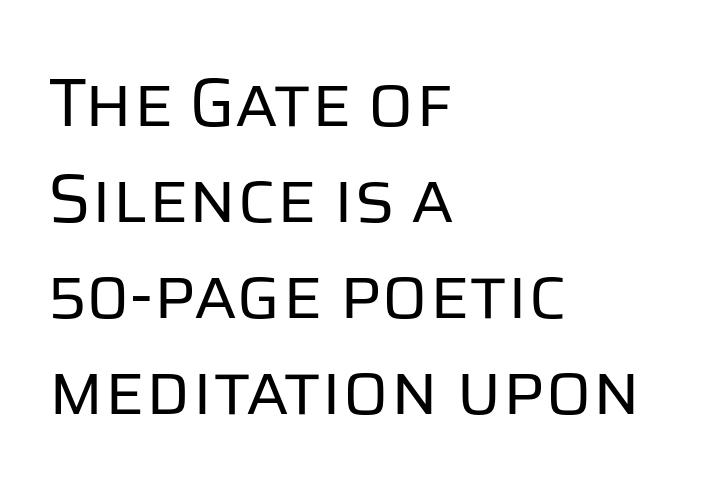
Q: Is the text bold? A: No.
Q: Is the text italic (slanted)? A: No, it is upright.
Q: Is the typeface a serif or a sans-serif typeface? A: Sans-serif.
Q: Is the text underlined? A: No.
Q: How is the paragraph aligned? A: Left-aligned.
Q: Is the spacing between letters normal or unusually wide? A: Normal.
Q: Is the spacing between lines tight, normal or loose? A: Normal.
Q: Width (condensed, normal, or wide)? A: Normal.
Q: Stroke contrast? A: Low.
Q: x-height? A: Large.
Q: Monospaced? A: No.
